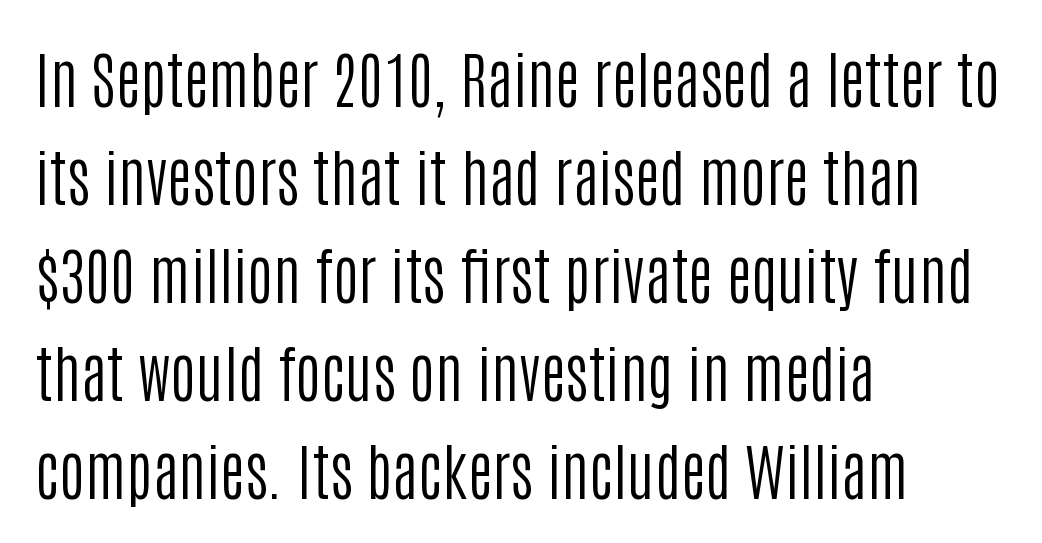
The image shows 62 px regular-weight, condensed sans-serif type, upright; set left-aligned, normal line spacing (1.58x), normal letter spacing, not underlined; low stroke contrast and a large x-height.
